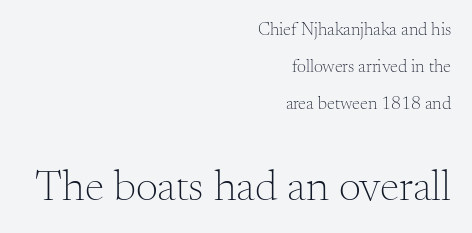
Q: Is the text bold? A: No.
Q: Is the text italic (slanted)? A: No, it is upright.
Q: Is the typeface a serif or a sans-serif typeface? A: Serif.
Q: Is the text underlined? A: No.
Q: How is the paragraph aligned? A: Right-aligned.
Q: Is the spacing between letters normal or unusually wide? A: Normal.
Q: Is the spacing between lines tight, normal or loose? A: Loose.
Q: Which block of text is set in a larger size, the first (top) or the second (bottom)? A: The second (bottom) one.
Q: Width (condensed, normal, or wide)? A: Normal.
Q: Stroke contrast? A: Medium.
Q: x-height? A: Small.
Q: Monospaced? A: No.
